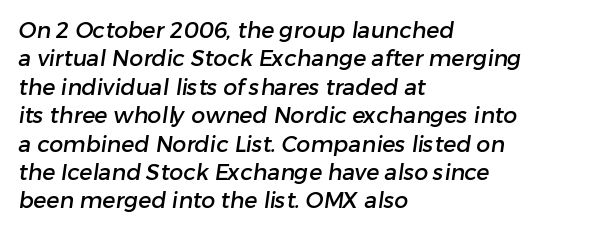
The image shows 22 px text type; set left-aligned, normal line spacing (1.29x), normal letter spacing, not underlined.
